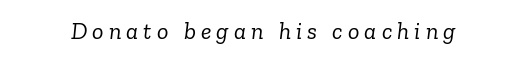
This sample uses an oblique cut, with every glyph tilted off the vertical. The rendering inserts visible extra space after every character. The space directly below the letters is spotless. The weight would be labelled regular, book, light, or lighter still.
